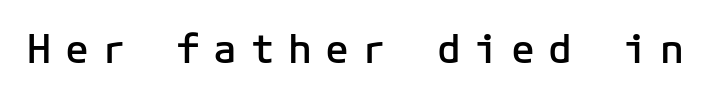
{"serif": "no", "italic": "no", "bold": "semi", "weight": "semibold", "width": "normal", "stroke_contrast": "low", "x_height": "medium", "underline": "no", "letter_spacing": "wide", "letter_spacing_em": 0.33, "glyph_px": 40}
